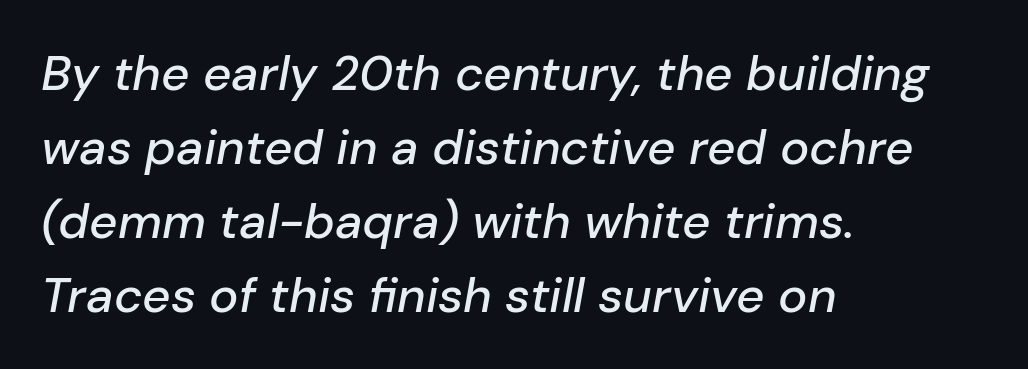
{"italic": "yes", "lean": "right", "slant_degrees": 10, "width": "normal", "stroke_contrast": "low", "x_height": "medium", "monospaced": "no", "underline": "no", "align": "left", "line_spacing": "normal", "line_spacing_ratio": 1.51, "letter_spacing": "normal", "letter_spacing_em": 0.0, "glyph_px": 49}
